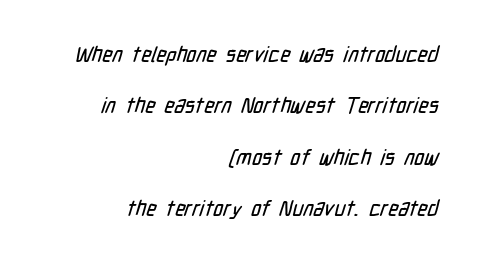
The letterforms sit shoulder to shoulder at normal distance. The glyphs are unaccompanied by any horizontal stroke below them. Rows of type keep a wide berth in the vertical direction. Typeset ragged left — the right edge is the straight one.
